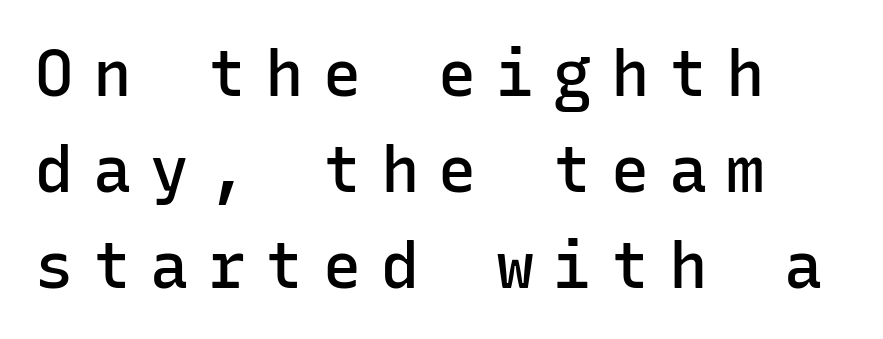
Q: Is the text bold? A: Semi-bold.
Q: Is the text italic (slanted)? A: No, it is upright.
Q: Is the typeface a serif or a sans-serif typeface? A: Sans-serif.
Q: Is the text underlined? A: No.
Q: How is the paragraph aligned? A: Left-aligned.
Q: Is the spacing between letters normal or unusually wide? A: Unusually wide.
Q: Is the spacing between lines tight, normal or loose? A: Normal.
Q: Width (condensed, normal, or wide)? A: Normal.
Q: Stroke contrast? A: Low.
Q: x-height? A: Medium.
Q: Monospaced? A: Yes.
